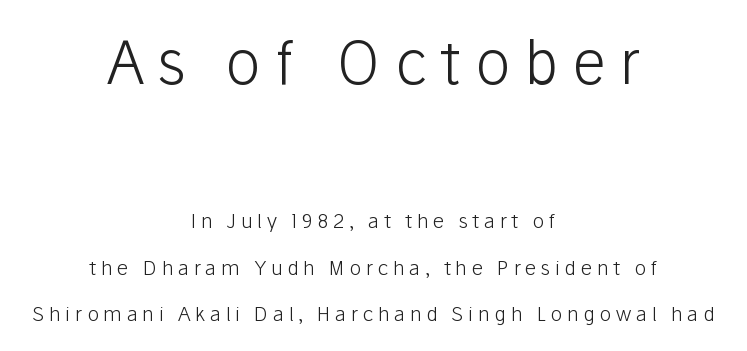
This sample has the flowing, uneven cadence of proportional lettering. Inter-character spacing is expanded well beyond the font's built-in metrics. Are there feet on the stems? There aren't — it's a sans. Leading is clearly above the norm, producing a sparse column.
